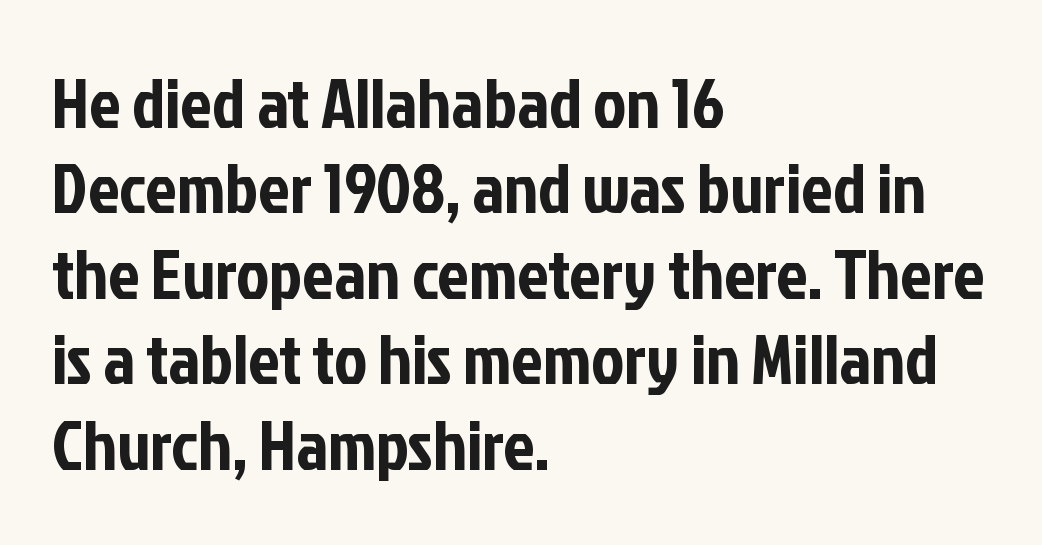
{"serif": "no", "italic": "no", "width": "condensed", "stroke_contrast": "low", "x_height": "medium", "monospaced": "no", "underline": "no", "align": "left", "line_spacing_ratio": 1.22, "letter_spacing": "normal", "letter_spacing_em": 0.0, "glyph_px": 70}
